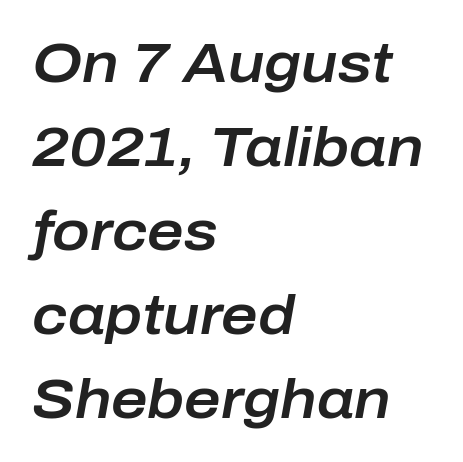
Q: Is the text italic (slanted)? A: Yes, it leans right by about 10 degrees.
Q: Is the text underlined? A: No.
Q: How is the paragraph aligned? A: Left-aligned.
Q: Is the spacing between letters normal or unusually wide? A: Normal.
Q: Is the spacing between lines tight, normal or loose? A: Normal.
Q: Width (condensed, normal, or wide)? A: Normal.
Q: Stroke contrast? A: Low.
Q: x-height? A: Medium.
Q: Monospaced? A: No.
